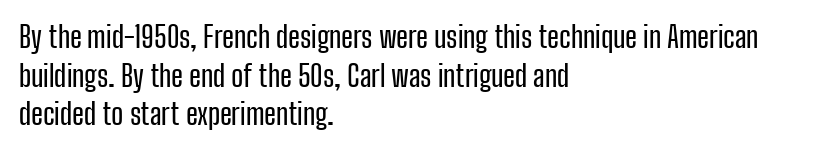
Does extra space separate the letters? No, they use regular spacing. Check where the strokes stop: nothing finishes them off — pure sans. Posture: upright roman. Baseline-to-baseline distance is the conventional proportion of letter height.
